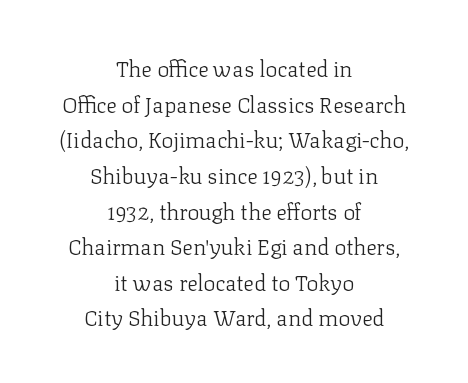
The image shows 22 px text type, upright; set centered, normal line spacing (1.62x), normal letter spacing, not underlined.
